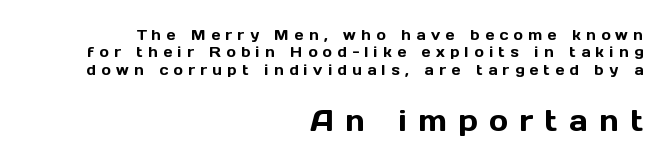
{"serif": "no", "italic": "no", "width": "normal", "x_height": "medium", "monospaced": "no", "underline": "no", "align": "right", "line_spacing": "normal", "line_spacing_ratio": 1.25, "letter_spacing": "wide", "letter_spacing_em": 0.39, "larger_block": "second", "size_ratio": 2.07, "glyph_px": 29}
